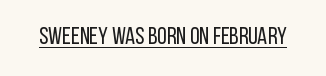
Q: Is the text bold? A: No.
Q: Is the text italic (slanted)? A: No, it is upright.
Q: Is the text underlined? A: Yes.
Q: Is the spacing between letters normal or unusually wide? A: Normal.
